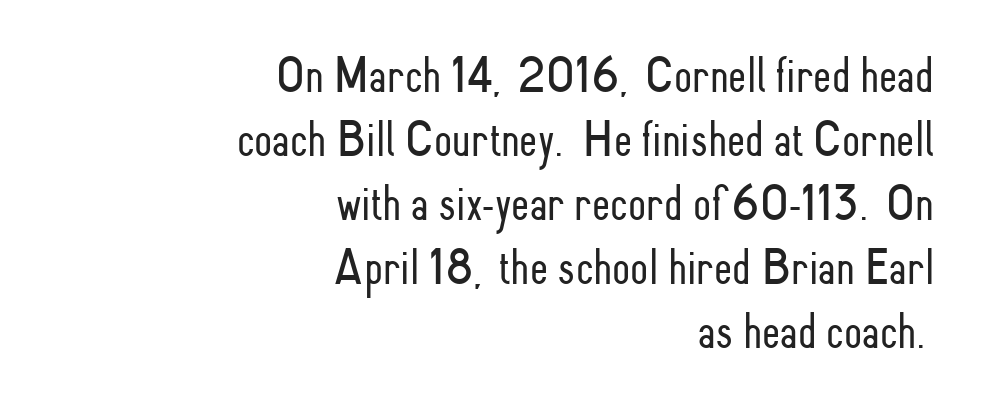
Q: Is the text bold? A: No.
Q: Is the text italic (slanted)? A: No, it is upright.
Q: Is the typeface a serif or a sans-serif typeface? A: Sans-serif.
Q: Is the text underlined? A: No.
Q: How is the paragraph aligned? A: Right-aligned.
Q: Is the spacing between letters normal or unusually wide? A: Normal.
Q: Width (condensed, normal, or wide)? A: Condensed.
Q: Stroke contrast? A: Low.
Q: x-height? A: Small.
Q: Monospaced? A: No.
